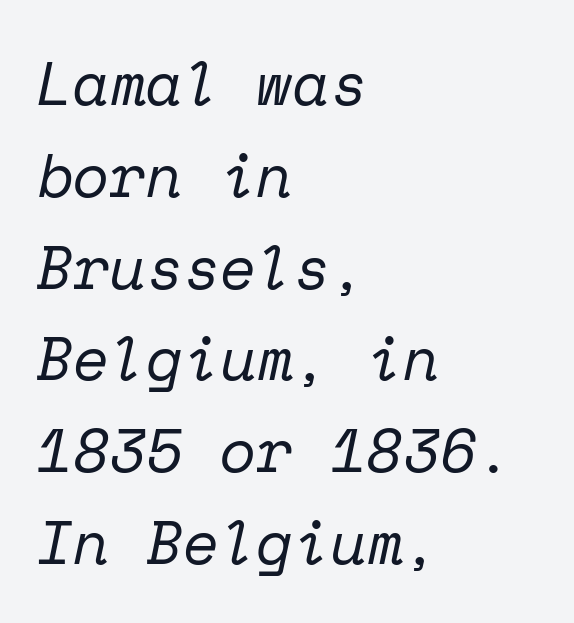
The image shows 60 px regular-weight serif type, italic (leaning right), monospaced; set left-aligned, normal line spacing (1.53x), normal letter spacing, not underlined; low stroke contrast and a medium x-height.
